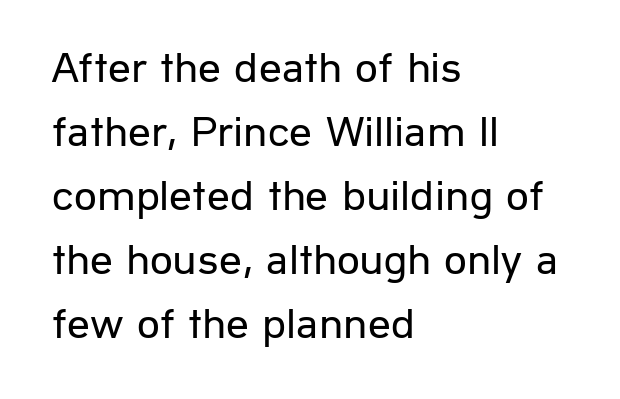
Default kerning and tracking; the words read as compact shapes. The type sits square on the baseline with zero lean. Spacing verdict: proportional, widths tailored to each character. Vertical spacing — default. The type family on display is of the sans-serif kind.
